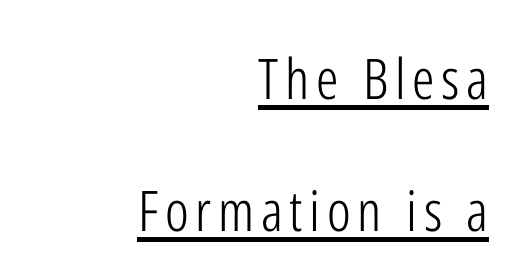
The image shows 56 px light, condensed sans-serif type, upright; set right-aligned, loose line spacing (2.35x), underlined; low stroke contrast and a medium x-height.
